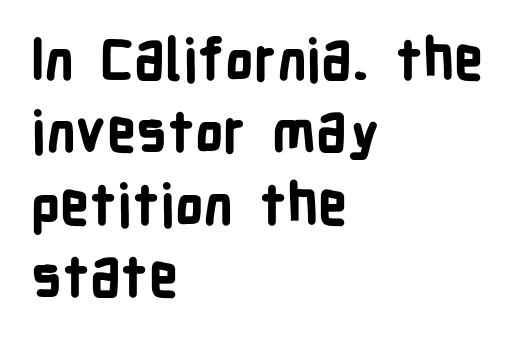
The image shows 57 px bold, condensed sans-serif type, upright; set left-aligned, normal line spacing (1.27x), normal letter spacing, not underlined; low stroke contrast and a medium x-height.
